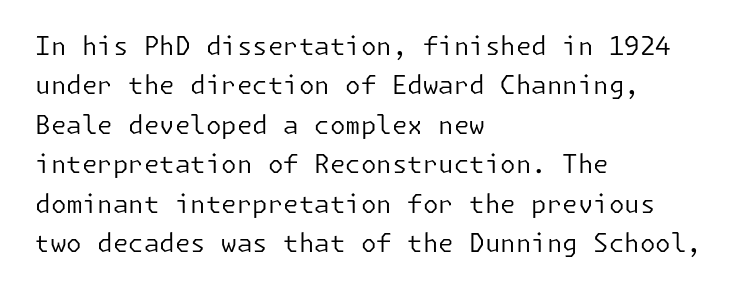
This block has exactly the height ordinary leading produces. Heft: none added — not bold. The face used here is rendered with its standard letterfit. Horizontally, the lines are justified to the leading edge only.
